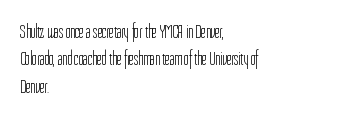
The image shows 20 px text type, upright; set left-aligned, normal line spacing (1.37x), normal letter spacing, not underlined.
